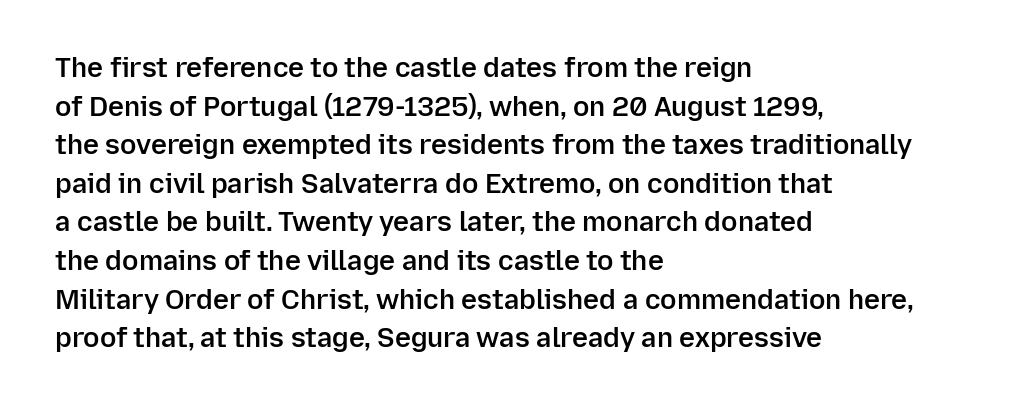
The image shows 27 px text type, upright; set left-aligned, normal line spacing (1.43x), normal letter spacing, not underlined.
